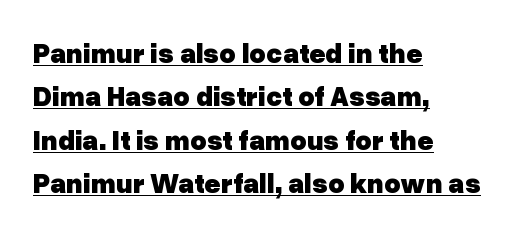
Summary of weight: heavy, a full bold. The passage shown is typed in a proportional face where columns would drift. Is there an underline? Yes — a line sits under the letters. Does the leading feel generous? No, just average.
